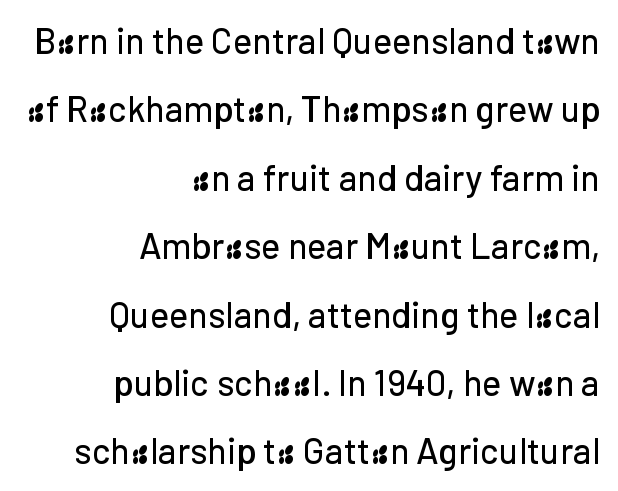
The image shows 36 px sans-serif type, upright; set right-aligned, loose line spacing (1.9x), normal letter spacing, not underlined; low stroke contrast and a medium x-height.
